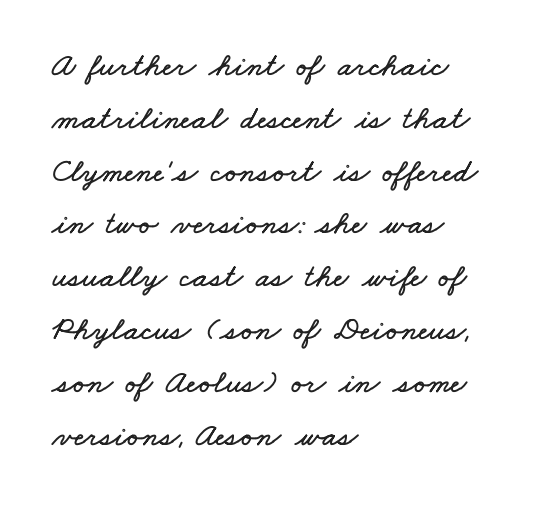
The letters advance in unequal steps, a hallmark of proportional type. Rows of type keep a routine distance in the vertical direction. Default kerning and tracking; the words read as compact shapes. The compositor pushed each line to the left boundary.
